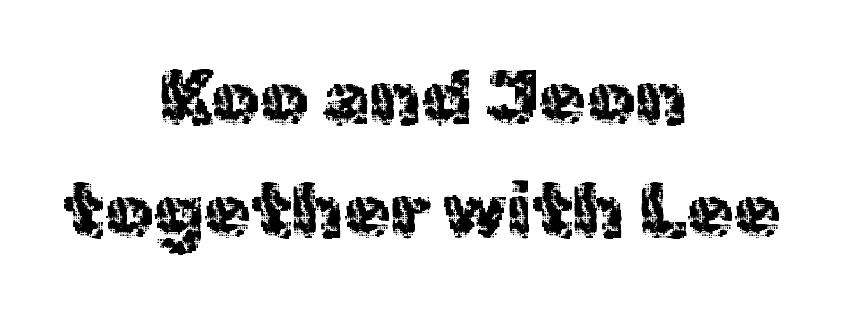
Q: Is the text italic (slanted)? A: No, it is upright.
Q: Is the typeface a serif or a sans-serif typeface? A: Sans-serif.
Q: Is the text underlined? A: No.
Q: How is the paragraph aligned? A: Centered.
Q: Is the spacing between letters normal or unusually wide? A: Normal.
Q: Is the spacing between lines tight, normal or loose? A: Normal.
Q: Width (condensed, normal, or wide)? A: Normal.
Q: x-height? A: Medium.
Q: Monospaced? A: No.
